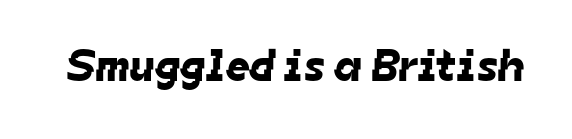
Stroke terminals: plain, sans-serif. Standard letterfit; no display-style spreading of the glyphs. Think of a printed novel: that variable character pitch is what you see here. Each row of text sits above clean, open space.
